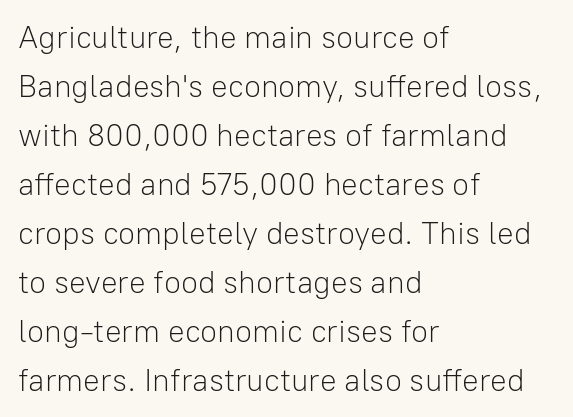
The image shows 31 px light sans-serif type, upright; set left-aligned, normal line spacing (1.58x), normal letter spacing, not underlined; low stroke contrast and a medium x-height.
